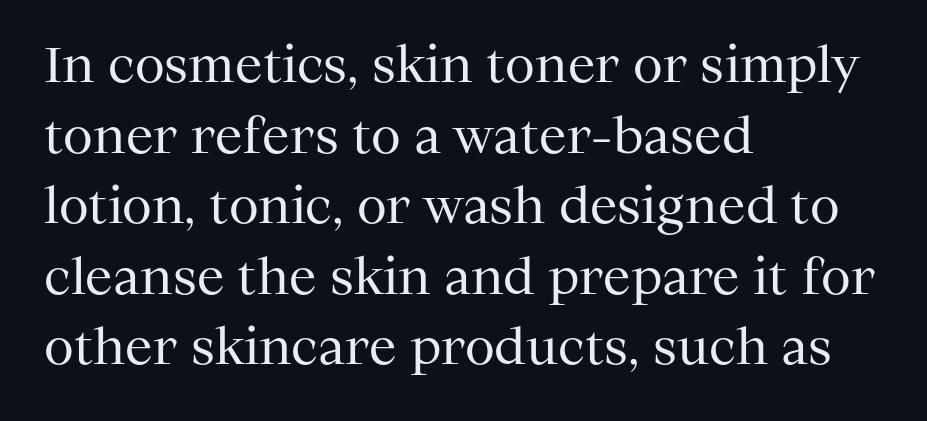
The image shows 49 px regular-weight serif type, upright; set left-aligned, normal line spacing (1.44x), normal letter spacing, not underlined; medium stroke contrast and a medium x-height.
